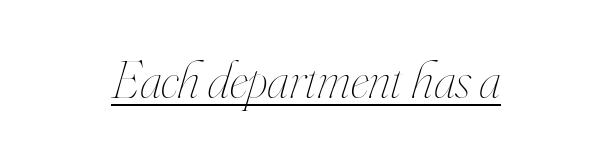
The image shows 54 px thin, condensed type, italic (leaning right); set centered, normal letter spacing, underlined; high stroke contrast and a small x-height.
